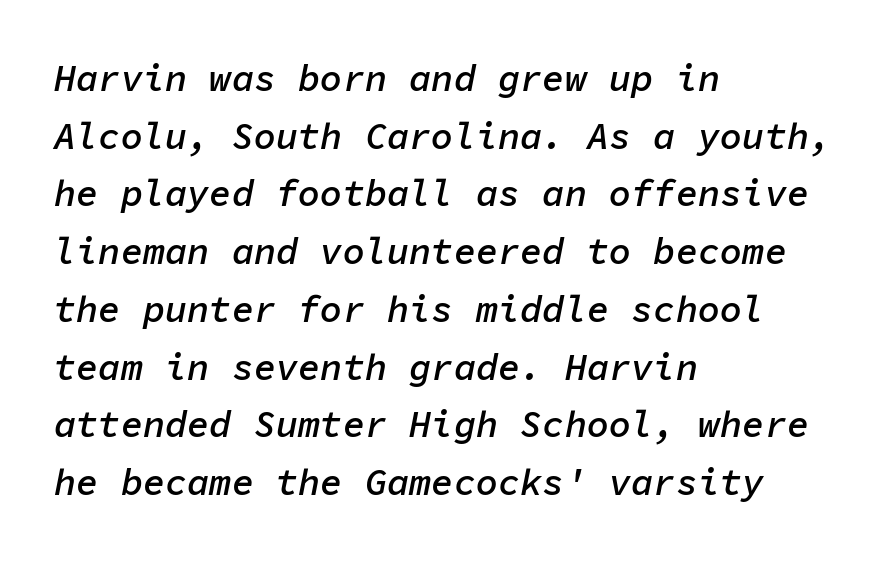
{"italic": "yes", "lean": "right", "slant_degrees": 11, "bold": "semi", "weight": "semibold", "width": "normal", "stroke_contrast": "low", "x_height": "medium", "monospaced": "yes", "underline": "no", "align": "left", "line_spacing": "normal", "line_spacing_ratio": 1.56, "letter_spacing": "normal", "letter_spacing_em": 0.0, "glyph_px": 37}
